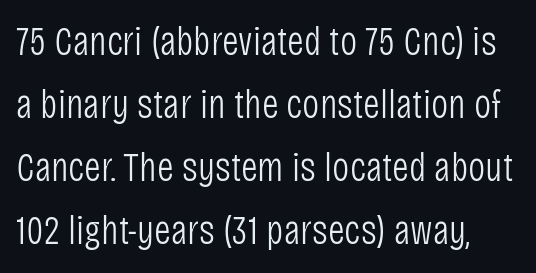
Q: Is the text bold? A: No.
Q: Is the text italic (slanted)? A: No, it is upright.
Q: Is the typeface a serif or a sans-serif typeface? A: Sans-serif.
Q: Is the text underlined? A: No.
Q: Is the spacing between letters normal or unusually wide? A: Normal.
Q: Is the spacing between lines tight, normal or loose? A: Normal.
Q: Width (condensed, normal, or wide)? A: Condensed.
Q: Stroke contrast? A: Low.
Q: x-height? A: Large.
Q: Monospaced? A: No.
